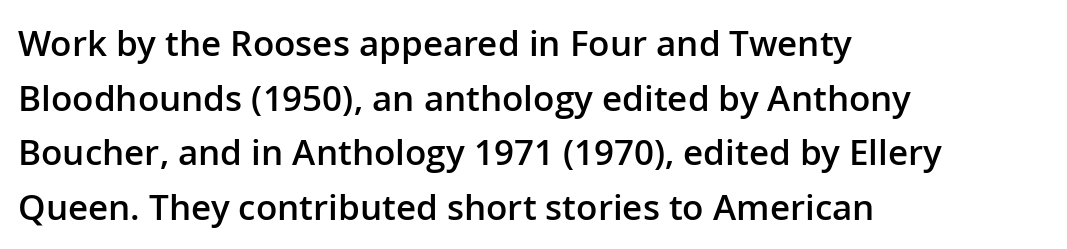
The letters advance in unequal steps, a hallmark of proportional type. Letter spacing: default. The leading is moderate, giving the passage an even texture. Upright lettering throughout.
